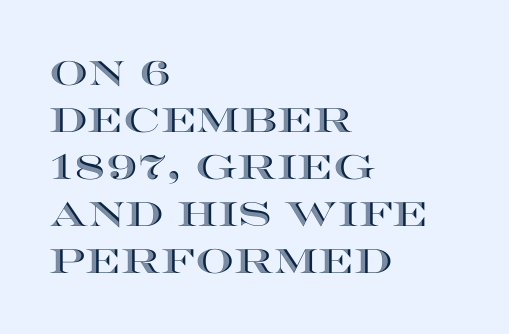
Q: Is the text italic (slanted)? A: No, it is upright.
Q: Is the text underlined? A: No.
Q: How is the paragraph aligned? A: Left-aligned.
Q: Is the spacing between letters normal or unusually wide? A: Normal.
Q: Is the spacing between lines tight, normal or loose? A: Normal.
Q: Width (condensed, normal, or wide)? A: Wide.
Q: x-height? A: Large.
Q: Monospaced? A: No.
